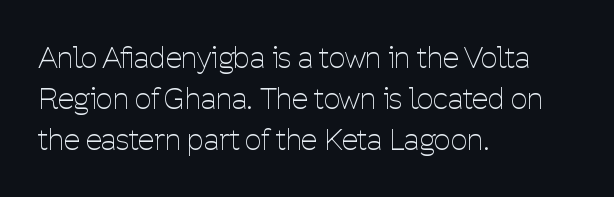
Q: Is the text bold? A: No.
Q: Is the text italic (slanted)? A: No, it is upright.
Q: Is the typeface a serif or a sans-serif typeface? A: Sans-serif.
Q: Is the text underlined? A: No.
Q: How is the paragraph aligned? A: Left-aligned.
Q: Is the spacing between letters normal or unusually wide? A: Normal.
Q: Is the spacing between lines tight, normal or loose? A: Normal.
Q: Width (condensed, normal, or wide)? A: Condensed.
Q: Stroke contrast? A: Low.
Q: x-height? A: Medium.
Q: Monospaced? A: No.
